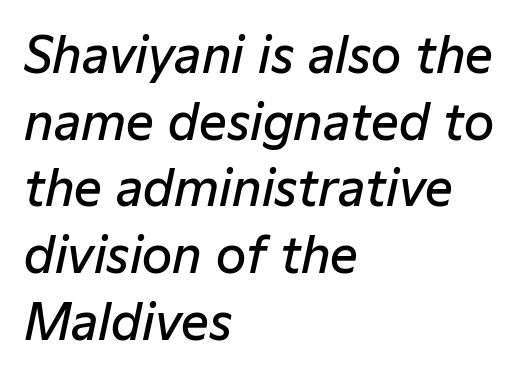
It's the slanting kind of type. Clear beneath every line of the passage. Successive baselines arrive at the customary interval. The letterforms sit shoulder to shoulder at normal distance. Is this a fixed-width face? No — the glyphs have proportional, varying widths. Is the block centered? No — it sits flush against the left margin.
